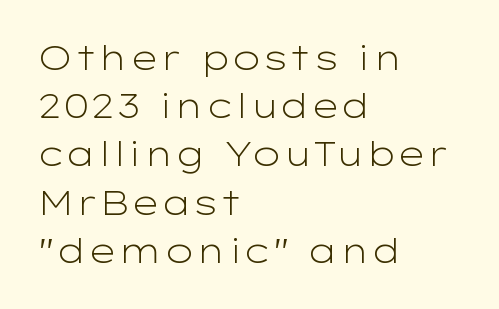
Q: Is the text bold? A: No.
Q: Is the text italic (slanted)? A: No, it is upright.
Q: Is the typeface a serif or a sans-serif typeface? A: Sans-serif.
Q: Is the text underlined? A: No.
Q: How is the paragraph aligned? A: Left-aligned.
Q: Is the spacing between letters normal or unusually wide? A: Normal.
Q: Is the spacing between lines tight, normal or loose? A: Normal.
Q: Width (condensed, normal, or wide)? A: Wide.
Q: Stroke contrast? A: Low.
Q: x-height? A: Medium.
Q: Monospaced? A: No.
